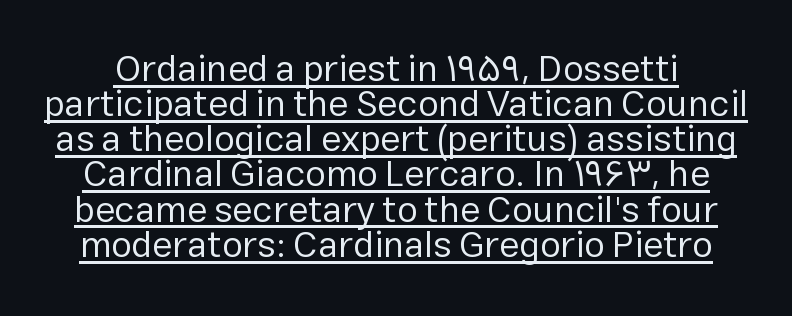
The image shows 37 px regular-weight sans-serif type, upright; set tight line spacing (0.95x), normal letter spacing, underlined; low stroke contrast and a medium x-height.
